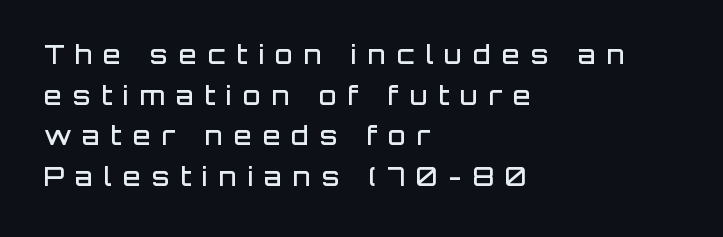
{"italic": "no", "bold": "semi", "underline": "no", "align": "left", "line_spacing": "normal", "line_spacing_ratio": 1.56, "letter_spacing": "wide", "letter_spacing_em": 0.42, "glyph_px": 26}
